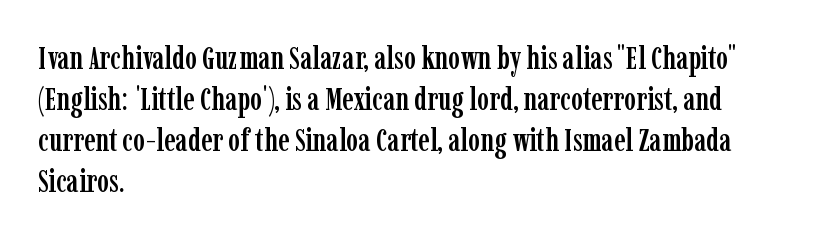
{"serif": "yes", "italic": "no", "width": "condensed", "stroke_contrast": "low", "x_height": "medium", "monospaced": "no", "underline": "no", "align": "left", "line_spacing": "normal", "line_spacing_ratio": 1.28, "letter_spacing": "normal", "letter_spacing_em": 0.0, "glyph_px": 32}
